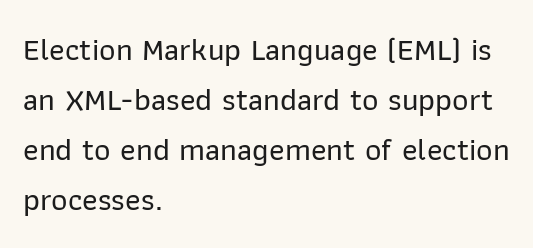
Q: Is the text italic (slanted)? A: No, it is upright.
Q: Is the typeface a serif or a sans-serif typeface? A: Sans-serif.
Q: Is the text underlined? A: No.
Q: How is the paragraph aligned? A: Left-aligned.
Q: Is the spacing between letters normal or unusually wide? A: Normal.
Q: Is the spacing between lines tight, normal or loose? A: Normal.
Q: Width (condensed, normal, or wide)? A: Normal.
Q: Stroke contrast? A: Low.
Q: x-height? A: Medium.
Q: Monospaced? A: No.
